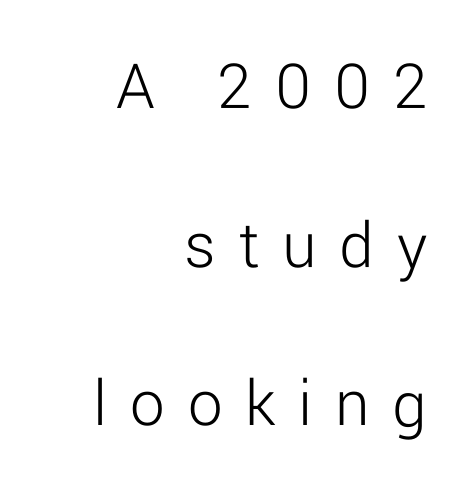
The image shows 69 px light sans-serif type, upright; set right-aligned, loose line spacing (2.3x), unusually wide letter spacing (+0.33 em), not underlined; low stroke contrast and a medium x-height.
